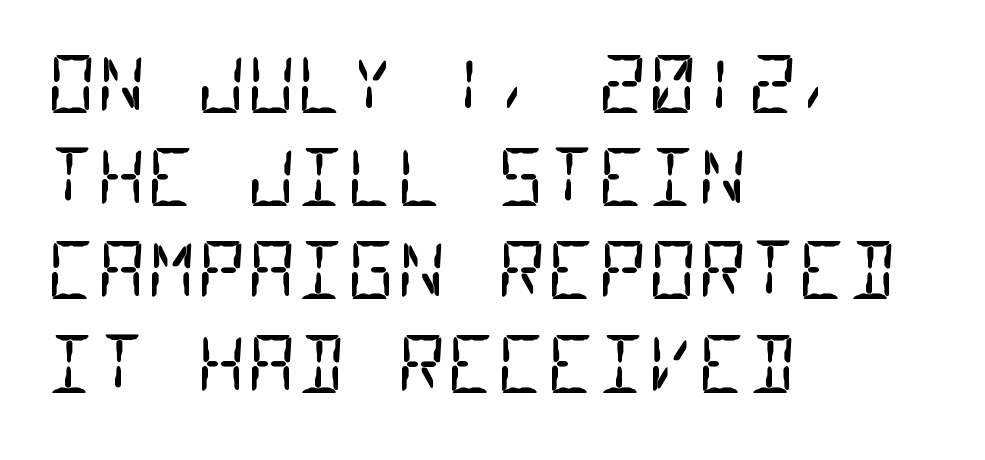
Nobody touched the tracking dial on this one. Line beginnings align vertically; line endings do not. The face looks like a standard text weight, possibly lighter. A clean baseline with only descenders dipping below it. You can tell from the bare stems that sans-serif type was used. Looks like terminal output: every glyph gets an equal slot.
